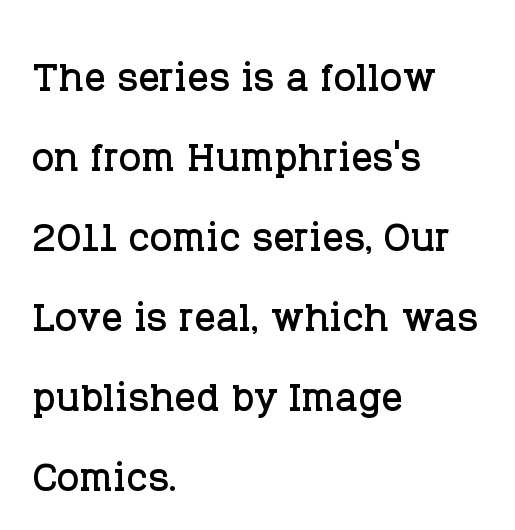
Q: Is the text italic (slanted)? A: No, it is upright.
Q: Is the typeface a serif or a sans-serif typeface? A: Serif.
Q: Is the text underlined? A: No.
Q: How is the paragraph aligned? A: Left-aligned.
Q: Is the spacing between letters normal or unusually wide? A: Normal.
Q: Is the spacing between lines tight, normal or loose? A: Normal.
Q: Width (condensed, normal, or wide)? A: Normal.
Q: Stroke contrast? A: Low.
Q: x-height? A: Large.
Q: Monospaced? A: No.
